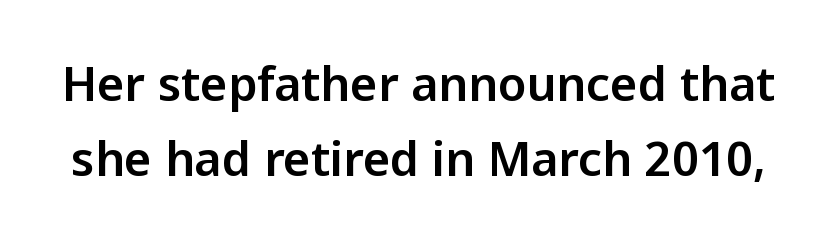
Q: Is the text italic (slanted)? A: No, it is upright.
Q: Is the typeface a serif or a sans-serif typeface? A: Sans-serif.
Q: Is the text underlined? A: No.
Q: Is the spacing between letters normal or unusually wide? A: Normal.
Q: Is the spacing between lines tight, normal or loose? A: Normal.
Q: Width (condensed, normal, or wide)? A: Normal.
Q: Stroke contrast? A: Low.
Q: x-height? A: Medium.
Q: Monospaced? A: No.
